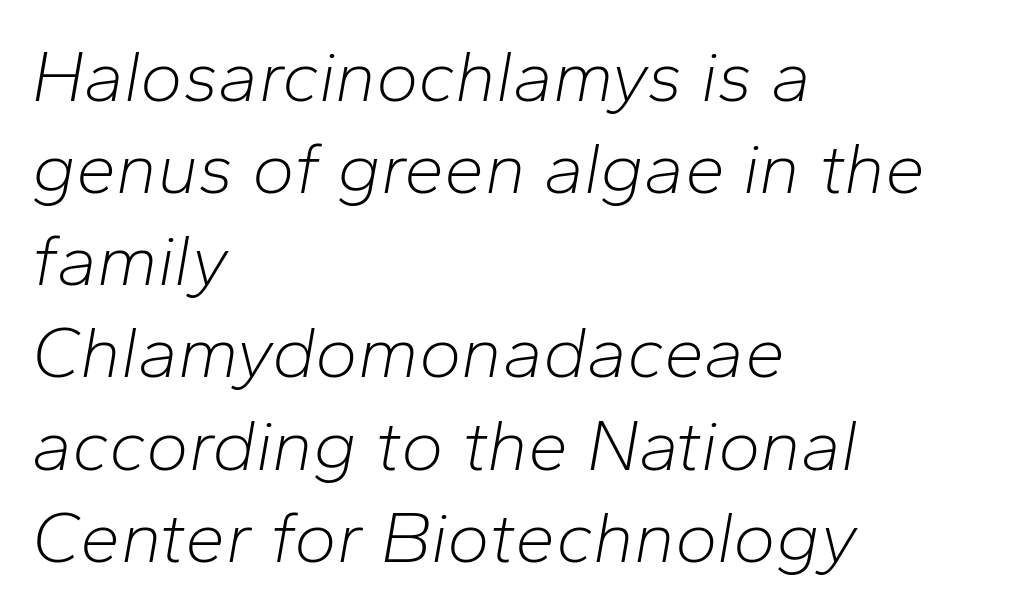
{"italic": "yes", "lean": "right", "slant_degrees": 10, "bold": "no", "weight": "light", "width": "normal", "stroke_contrast": "low", "x_height": "medium", "monospaced": "no", "underline": "no", "align": "left", "line_spacing": "normal", "line_spacing_ratio": 1.28, "letter_spacing": "normal", "letter_spacing_em": 0.0, "glyph_px": 72}
